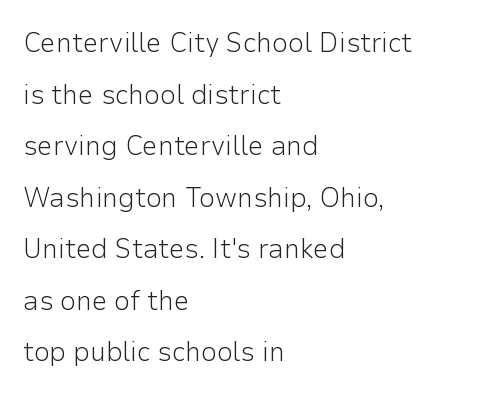
Observe the ordinary spacing: letters are neighbours, not strangers. A classic flush-left, rag-right setting is used for this passage. Ink coverage per letter is moderate at most. Letterform terminals end flat and unadorned throughout the passage. The passage shown is typed in a proportional face where columns would drift. Notice how the stems are strictly vertical — no italics here.
